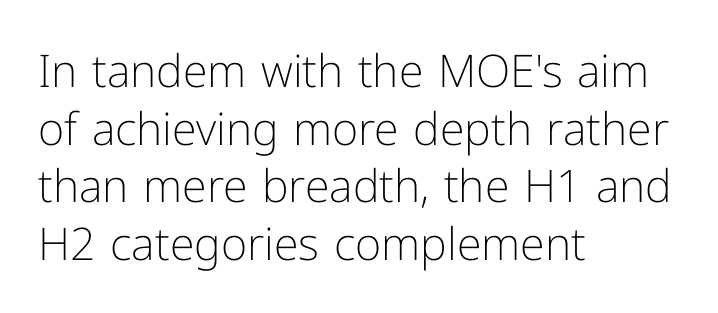
Q: Is the text bold? A: No.
Q: Is the text italic (slanted)? A: No, it is upright.
Q: Is the typeface a serif or a sans-serif typeface? A: Sans-serif.
Q: Is the text underlined? A: No.
Q: How is the paragraph aligned? A: Left-aligned.
Q: Is the spacing between letters normal or unusually wide? A: Normal.
Q: Is the spacing between lines tight, normal or loose? A: Normal.
Q: Width (condensed, normal, or wide)? A: Normal.
Q: Stroke contrast? A: Low.
Q: x-height? A: Medium.
Q: Monospaced? A: No.
